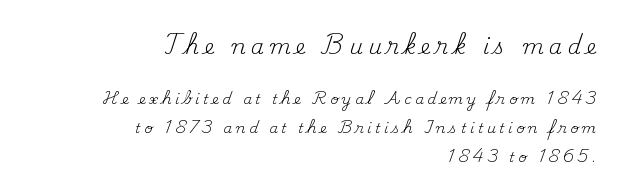
Short and long lines alike share a common ending point at right. Bigger letters appear in the top chunk; the bottom chunk is reduced. Beneath every word, the page is bare.
